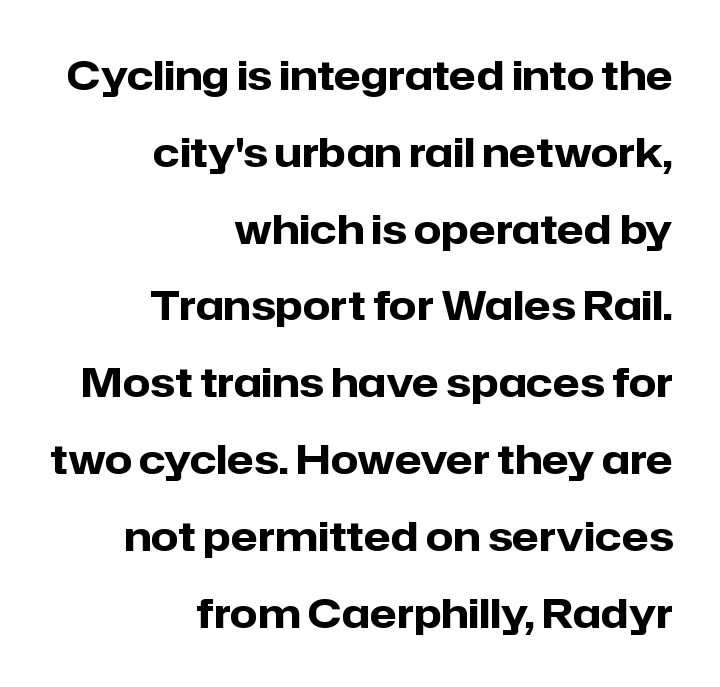
Q: Is the text bold? A: Yes.
Q: Is the text italic (slanted)? A: No, it is upright.
Q: Is the typeface a serif or a sans-serif typeface? A: Sans-serif.
Q: Is the text underlined? A: No.
Q: How is the paragraph aligned? A: Right-aligned.
Q: Is the spacing between letters normal or unusually wide? A: Normal.
Q: Is the spacing between lines tight, normal or loose? A: Loose.
Q: Width (condensed, normal, or wide)? A: Normal.
Q: Stroke contrast? A: Low.
Q: x-height? A: Medium.
Q: Monospaced? A: No.
